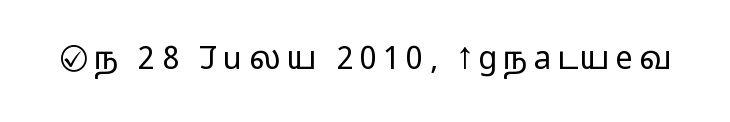
Q: Is the text bold? A: No.
Q: Is the text italic (slanted)? A: No, it is upright.
Q: Is the typeface a serif or a sans-serif typeface? A: Sans-serif.
Q: Is the text underlined? A: No.
Q: Is the spacing between letters normal or unusually wide? A: Unusually wide.
Q: Width (condensed, normal, or wide)? A: Wide.
Q: Stroke contrast? A: Low.
Q: x-height? A: Medium.
Q: Monospaced? A: No.
